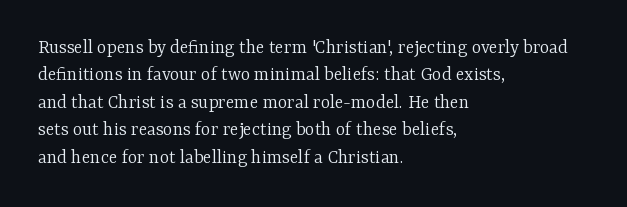
{"italic": "no", "bold": "no", "underline": "no", "align": "left", "line_spacing": "normal", "line_spacing_ratio": 1.37, "letter_spacing": "normal", "letter_spacing_em": 0.0, "glyph_px": 20}
